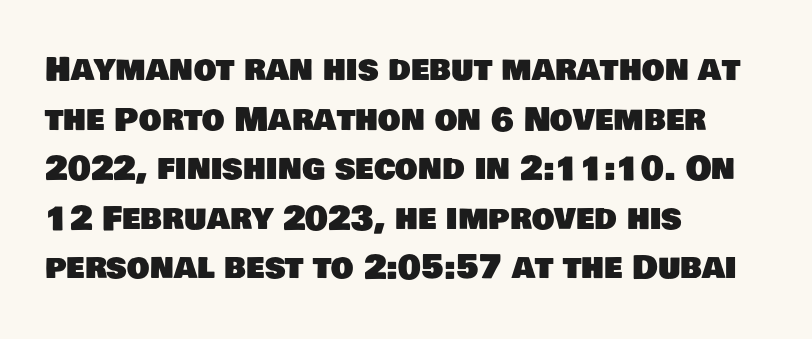
Q: Is the typeface a serif or a sans-serif typeface? A: Sans-serif.
Q: Is the text underlined? A: No.
Q: How is the paragraph aligned? A: Left-aligned.
Q: Is the spacing between letters normal or unusually wide? A: Normal.
Q: Is the spacing between lines tight, normal or loose? A: Normal.
Q: Width (condensed, normal, or wide)? A: Normal.
Q: Stroke contrast? A: Low.
Q: x-height? A: Large.
Q: Monospaced? A: No.
